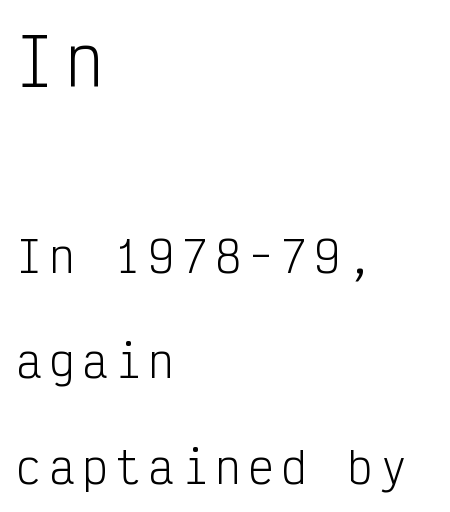
Q: Is the text bold? A: No.
Q: Is the text italic (slanted)? A: No, it is upright.
Q: Is the typeface a serif or a sans-serif typeface? A: Sans-serif.
Q: Is the text underlined? A: No.
Q: How is the paragraph aligned? A: Left-aligned.
Q: Is the spacing between lines tight, normal or loose? A: Loose.
Q: Which block of text is set in a larger size, the first (top) or the second (bottom)? A: The first (top) one.
Q: Width (condensed, normal, or wide)? A: Condensed.
Q: Stroke contrast? A: Low.
Q: x-height? A: Medium.
Q: Monospaced? A: Yes.
